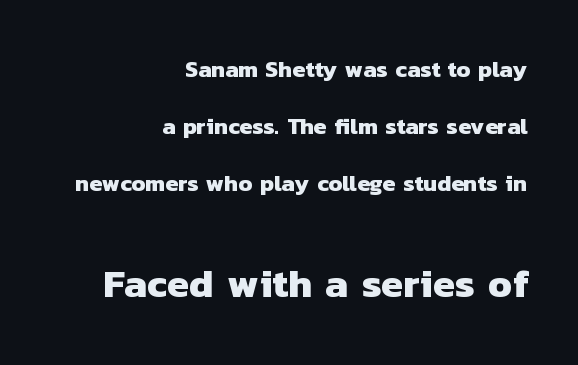
Q: Is the text bold? A: Yes.
Q: Is the typeface a serif or a sans-serif typeface? A: Sans-serif.
Q: Is the text underlined? A: No.
Q: How is the paragraph aligned? A: Right-aligned.
Q: Is the spacing between letters normal or unusually wide? A: Normal.
Q: Is the spacing between lines tight, normal or loose? A: Loose.
Q: Which block of text is set in a larger size, the first (top) or the second (bottom)? A: The second (bottom) one.
Q: Width (condensed, normal, or wide)? A: Normal.
Q: Stroke contrast? A: Low.
Q: x-height? A: Medium.
Q: Monospaced? A: No.
